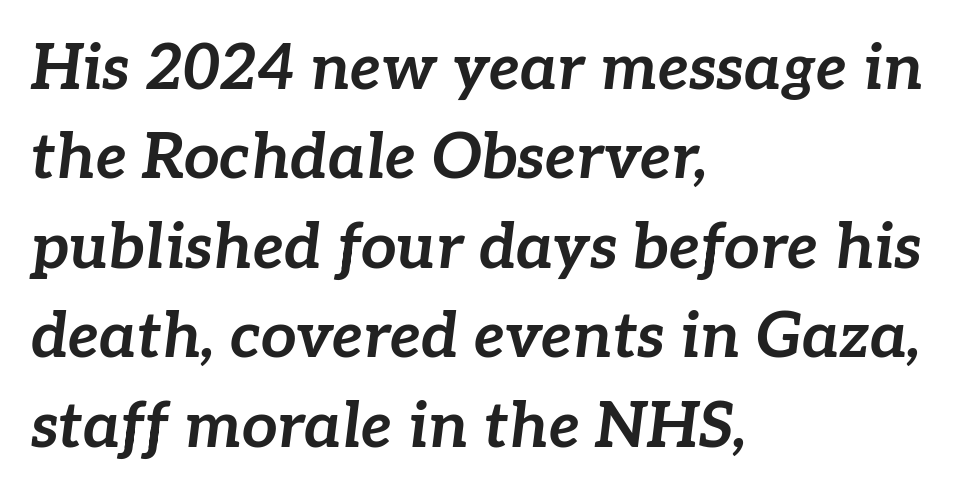
The image shows 63 px bold type, italic (leaning right); set left-aligned, normal line spacing (1.42x), normal letter spacing, not underlined; low stroke contrast and a medium x-height.
